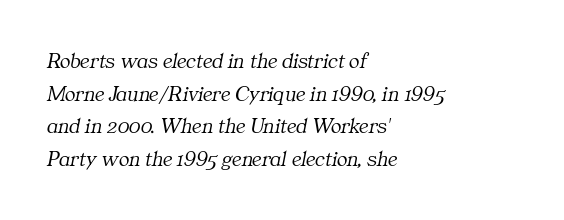
{"italic": "yes", "lean": "right", "slant_degrees": 11, "bold": "no", "underline": "no", "align": "left", "line_spacing": "normal", "line_spacing_ratio": 1.48, "letter_spacing": "normal", "letter_spacing_em": 0.0, "glyph_px": 22}
